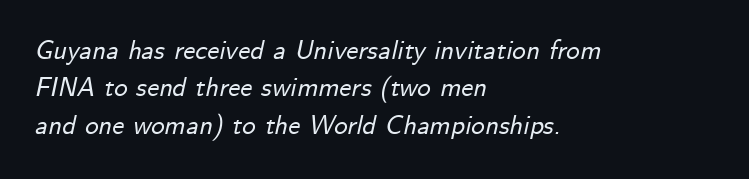
The text carries the slant typical of an italic or oblique font. Layout note: lines flush left. The passage shown has conventional tracking throughout. In terms of leading, this rendering sits right in the middle. Quick note: underline off.
